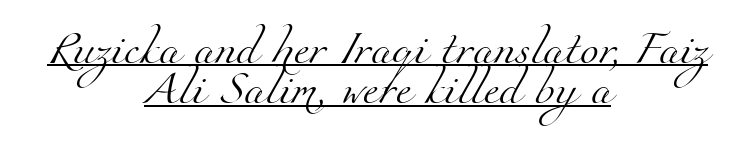
{"serif": "yes", "bold": "no", "weight": "light", "width": "normal", "stroke_contrast": "medium", "x_height": "small", "monospaced": "no", "underline": "yes", "align": "center", "line_spacing_ratio": 1.19, "letter_spacing": "normal", "letter_spacing_em": 0.0, "glyph_px": 34}
